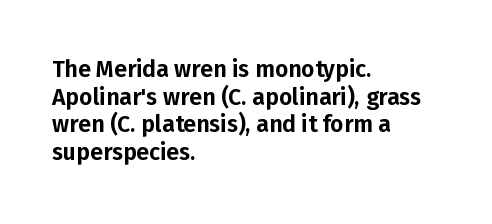
The image shows 23 px text type, upright; set left-aligned, line spacing 1.2x, normal letter spacing, not underlined.
